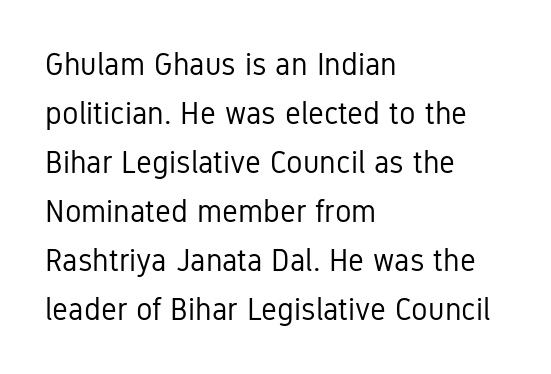
The image shows 31 px regular-weight, condensed sans-serif type, upright; set left-aligned, normal line spacing (1.58x), normal letter spacing, not underlined; low stroke contrast and a medium x-height.
